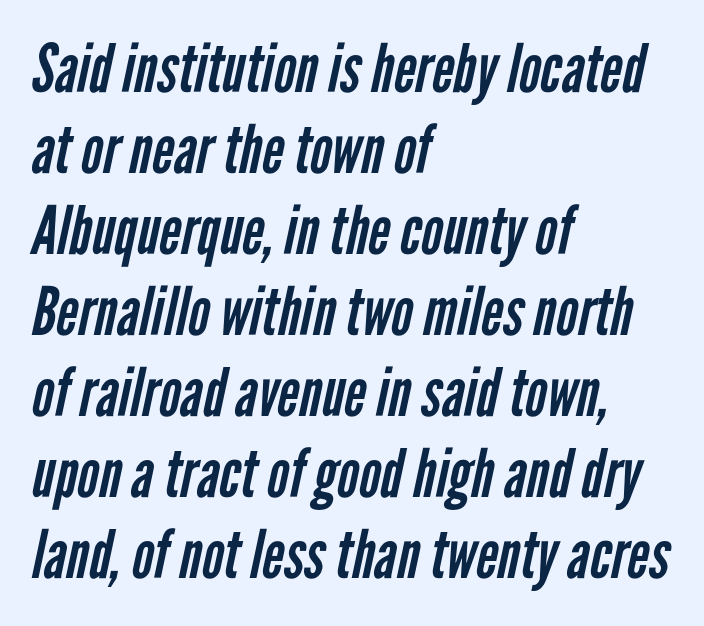
The font family rendered here belongs to the sans-serif group. The words here are not underlined. Each letter keeps its own natural width here, so spacing adapts to shape. This reads as an unemphasized weight, regular at the heaviest. Every row of glyphs begins at an identical x-position on the left. Default kerning and tracking; the words read as compact shapes.
